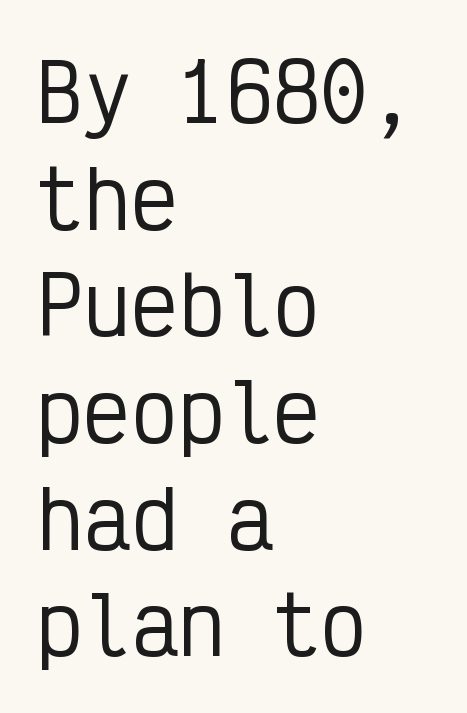
Summary of vertical rhythm: regular, with standard interline spacing. This is sans-serif lettering, the kind often seen on screens and signage. Is the block centered? No — it sits flush against the left margin. Each word holds together tightly as a unit, with standard inter-letter gaps. Looks like terminal output: every glyph gets an equal slot. Ascenders rise straight up at ninety degrees.
